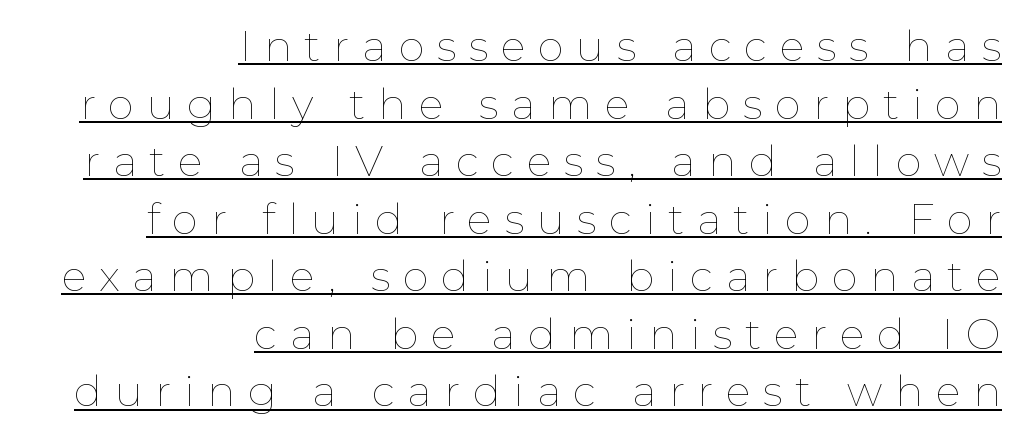
{"italic": "no", "bold": "no", "weight": "thin", "width": "normal", "stroke_contrast": "low", "x_height": "medium", "monospaced": "no", "underline": "yes", "align": "right", "line_spacing": "normal", "line_spacing_ratio": 1.37, "letter_spacing": "wide", "letter_spacing_em": 0.3, "glyph_px": 42}
